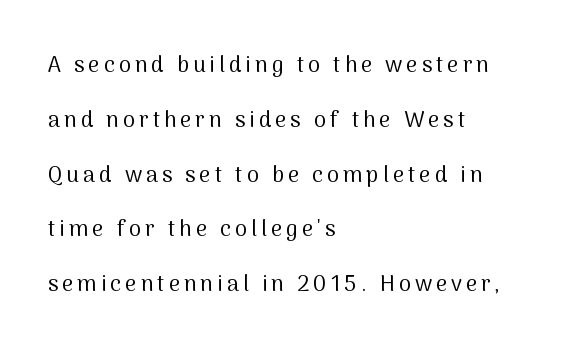
{"italic": "no", "bold": "no", "underline": "no", "align": "left", "line_spacing": "loose", "line_spacing_ratio": 2.49, "glyph_px": 22}
